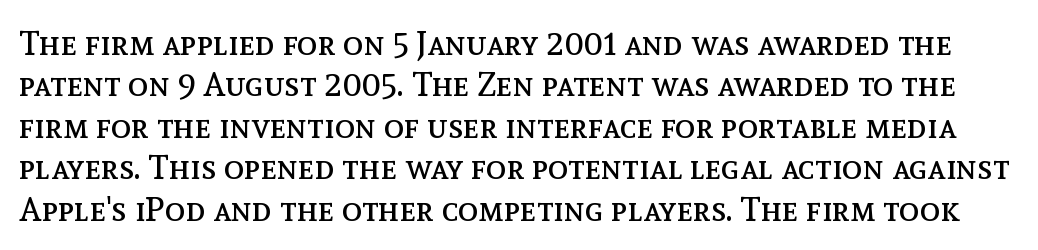
{"italic": "no", "bold": "no", "weight": "regular", "width": "normal", "x_height": "medium", "monospaced": "no", "underline": "no", "line_spacing_ratio": 1.22, "letter_spacing": "normal", "letter_spacing_em": 0.0, "glyph_px": 34}
